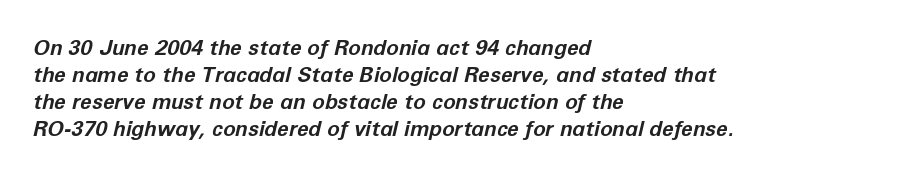
Q: Is the text bold? A: Yes.
Q: Is the text italic (slanted)? A: Yes, it leans right by about 12 degrees.
Q: Is the text underlined? A: No.
Q: How is the paragraph aligned? A: Left-aligned.
Q: Is the spacing between letters normal or unusually wide? A: Normal.
Q: Is the spacing between lines tight, normal or loose? A: Normal.
